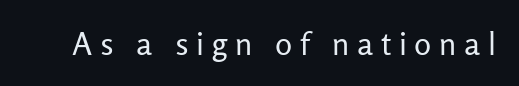
{"serif": "no", "italic": "no", "bold": "no", "weight": "regular", "width": "normal", "stroke_contrast": "low", "x_height": "medium", "monospaced": "no", "underline": "no", "letter_spacing": "wide", "letter_spacing_em": 0.24, "glyph_px": 32}
